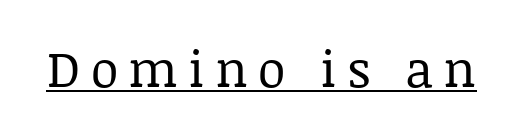
The image shows 50 px regular-weight serif type, upright; set unusually wide letter spacing (+0.21 em), underlined; low stroke contrast and a large x-height.
